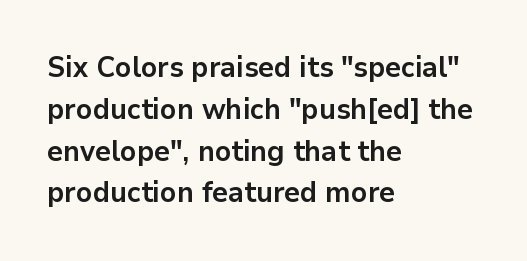
Q: Is the text bold? A: Yes.
Q: Is the text italic (slanted)? A: No, it is upright.
Q: Is the typeface a serif or a sans-serif typeface? A: Sans-serif.
Q: Is the text underlined? A: No.
Q: How is the paragraph aligned? A: Left-aligned.
Q: Is the spacing between letters normal or unusually wide? A: Normal.
Q: Is the spacing between lines tight, normal or loose? A: Normal.
Q: Width (condensed, normal, or wide)? A: Normal.
Q: Stroke contrast? A: Low.
Q: x-height? A: Medium.
Q: Monospaced? A: No.
